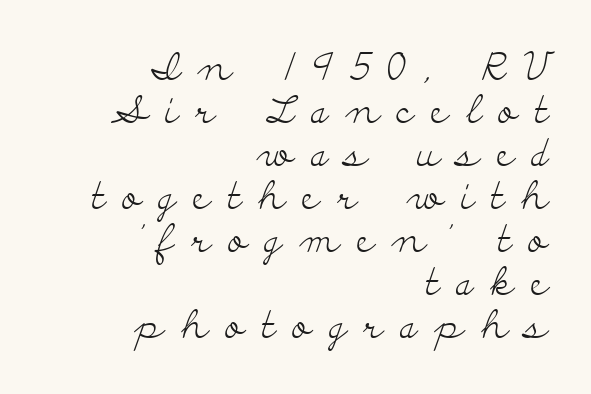
Notice how descenders almost collide with the ascenders below — that's tight leading. Check under the words: just untouched page. These lines are rendered in a variable-pitch font. The face used here is seriffed, in the tradition of book romans. The letterforms sit at book weight or below. Look at the tracking — it's clearly loosened, letters drifting apart.
